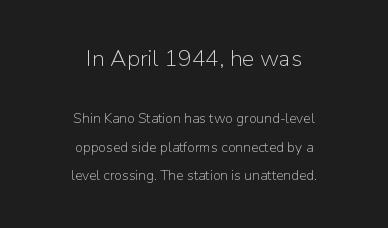
Quick note: interline space is abundant. The typeface has the unassuming heft of standard copy or less. Scale decreases going downward across the two blocks. Tracking here is standard; glyphs follow each other at the usual distance. Beneath every word, the page is bare.
